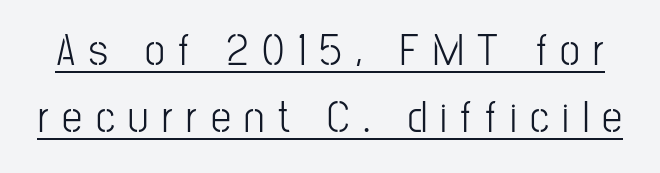
The image shows 45 px light, condensed sans-serif type, upright; set normal line spacing (1.5x), unusually wide letter spacing (+0.3 em), underlined; low stroke contrast and a medium x-height.
